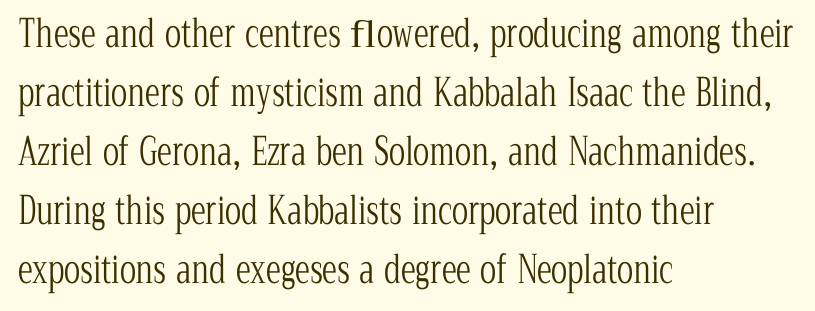
Q: Is the text bold? A: No.
Q: Is the text italic (slanted)? A: No, it is upright.
Q: Is the typeface a serif or a sans-serif typeface? A: Serif.
Q: Is the text underlined? A: No.
Q: How is the paragraph aligned? A: Left-aligned.
Q: Is the spacing between letters normal or unusually wide? A: Normal.
Q: Is the spacing between lines tight, normal or loose? A: Normal.
Q: Width (condensed, normal, or wide)? A: Condensed.
Q: Stroke contrast? A: Low.
Q: x-height? A: Medium.
Q: Monospaced? A: No.
